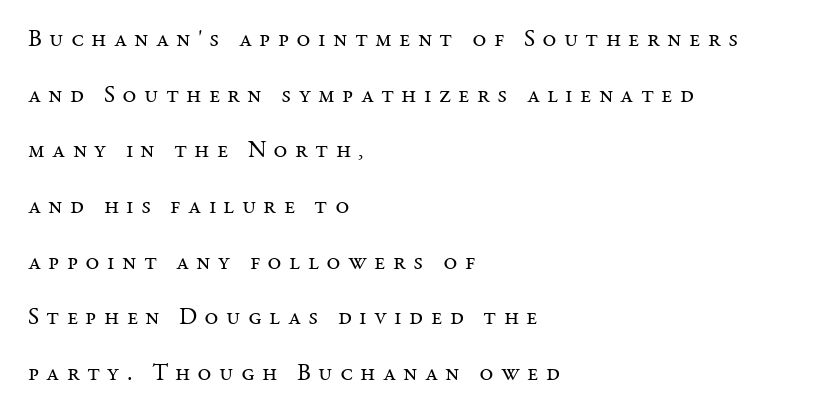
The image shows 24 px text type, upright; set left-aligned, loose line spacing (2.32x), unusually wide letter spacing (+0.3 em), not underlined.
